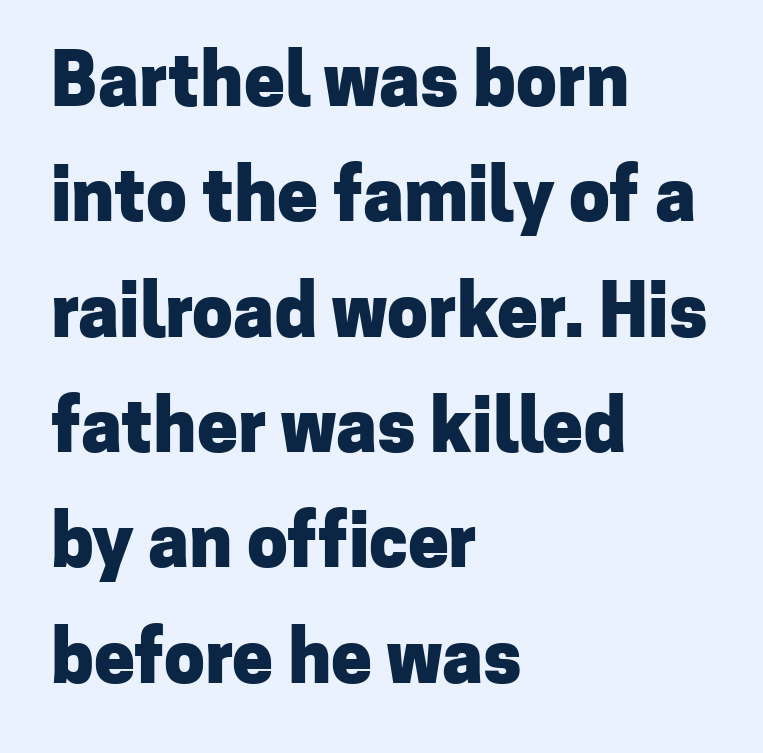
{"serif": "no", "italic": "no", "bold": "yes", "weight": "heavy", "width": "normal", "stroke_contrast": "low", "x_height": "medium", "monospaced": "no", "underline": "no", "align": "left", "line_spacing": "normal", "line_spacing_ratio": 1.58, "letter_spacing": "normal", "letter_spacing_em": 0.0, "glyph_px": 73}
